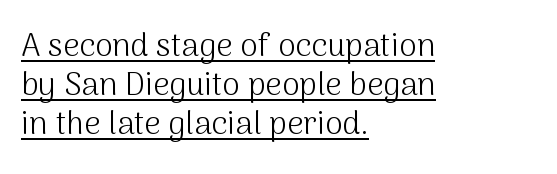
{"serif": "no", "italic": "no", "bold": "no", "weight": "light", "width": "normal", "stroke_contrast": "medium", "x_height": "medium", "monospaced": "no", "underline": "yes", "align": "left", "line_spacing_ratio": 1.22, "letter_spacing": "normal", "letter_spacing_em": 0.0, "glyph_px": 32}
